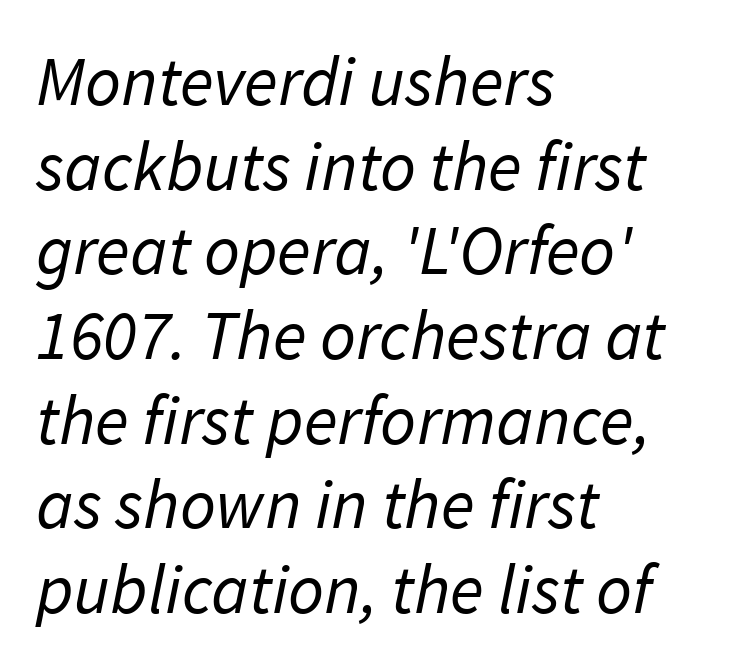
The image shows 70 px regular-weight sans-serif type; set left-aligned, line spacing 1.21x, normal letter spacing, not underlined; low stroke contrast and a medium x-height.
